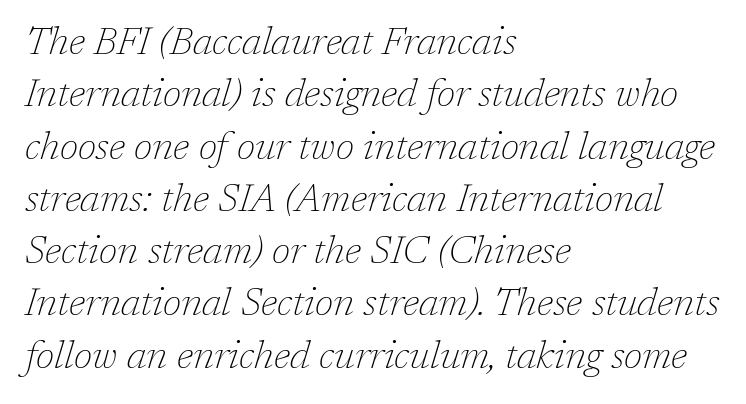
Letter spacing: default. The gap between lines stays unmarked. The weight tops out at a normal text grade. The letters carry serifs — small finishing strokes at the ends of their stems. Line beginnings align vertically; line endings do not. The passage shown leans; its letterforms are oblique.
